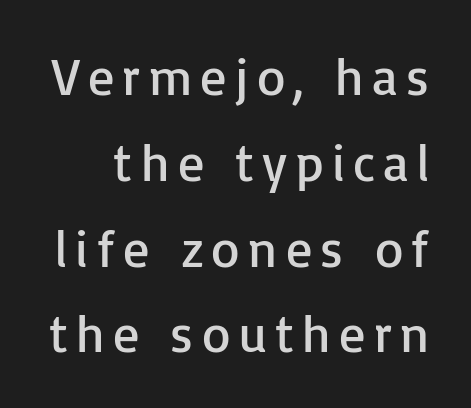
The image shows 52 px regular-weight sans-serif type, upright; set normal line spacing (1.65x), not underlined; low stroke contrast and a medium x-height.
